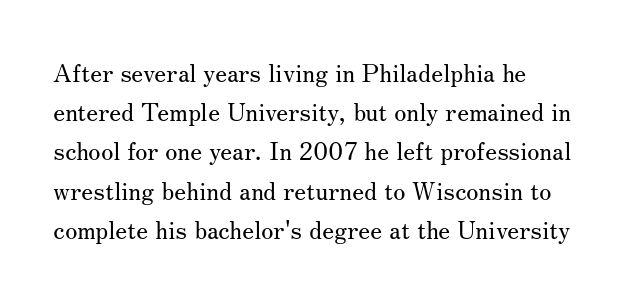
{"italic": "no", "bold": "no", "underline": "no", "align": "left", "line_spacing": "normal", "line_spacing_ratio": 1.57, "letter_spacing": "normal", "letter_spacing_em": 0.0, "glyph_px": 25}
